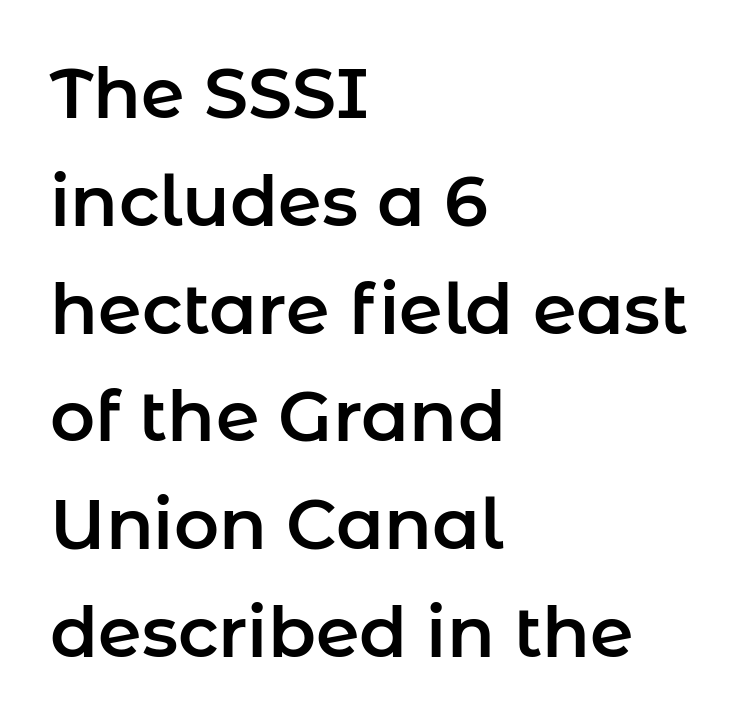
Each line starts at the same left margin while the right side varies. The tracking reads as untouched default to a designer's eye. Think of a printed novel: that variable character pitch is what you see here. Look at the bottom of the vertical strokes: they stop flat, with no serifs. The font's upright variant was chosen for this text.
